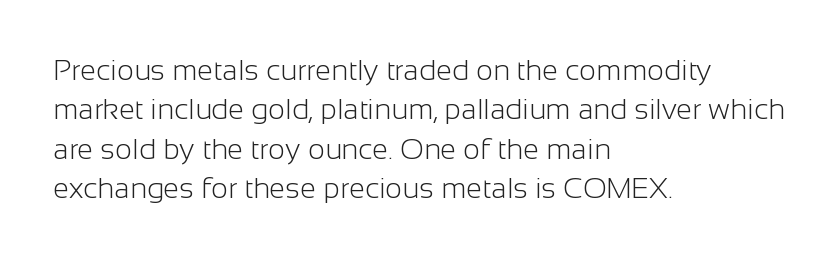
The image shows 29 px light sans-serif type, upright; set left-aligned, normal line spacing (1.36x), normal letter spacing, not underlined; low stroke contrast and a medium x-height.
